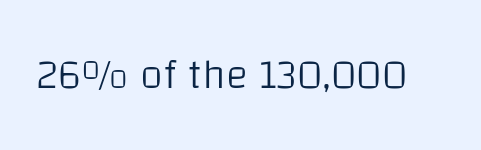
Q: Is the text bold? A: No.
Q: Is the text italic (slanted)? A: No, it is upright.
Q: Is the typeface a serif or a sans-serif typeface? A: Sans-serif.
Q: Is the text underlined? A: No.
Q: Is the spacing between letters normal or unusually wide? A: Normal.
Q: Width (condensed, normal, or wide)? A: Normal.
Q: Stroke contrast? A: Low.
Q: x-height? A: Large.
Q: Monospaced? A: No.
